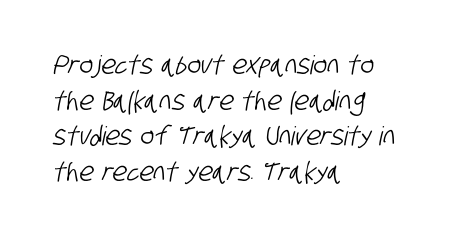
Underlining? Definitely not there. Line starts are locked; line ends wander. This rendering leaves character spacing at its baseline value. Evenly set lines give the paragraph a standard silhouette.
